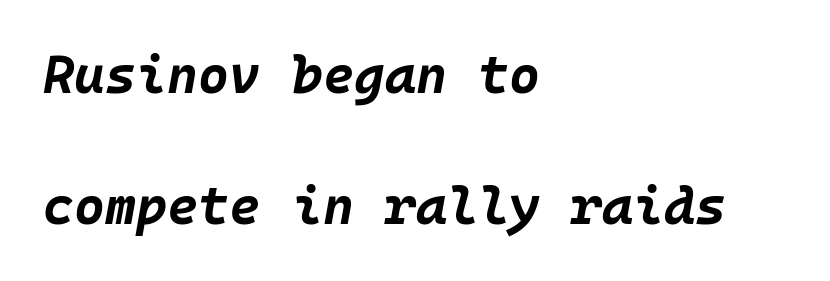
{"italic": "yes", "lean": "right", "slant_degrees": 10, "bold": "yes", "weight": "bold", "width": "normal", "stroke_contrast": "low", "x_height": "large", "underline": "no", "align": "left", "line_spacing": "loose", "line_spacing_ratio": 2.48, "letter_spacing": "normal", "letter_spacing_em": 0.0, "glyph_px": 53}
